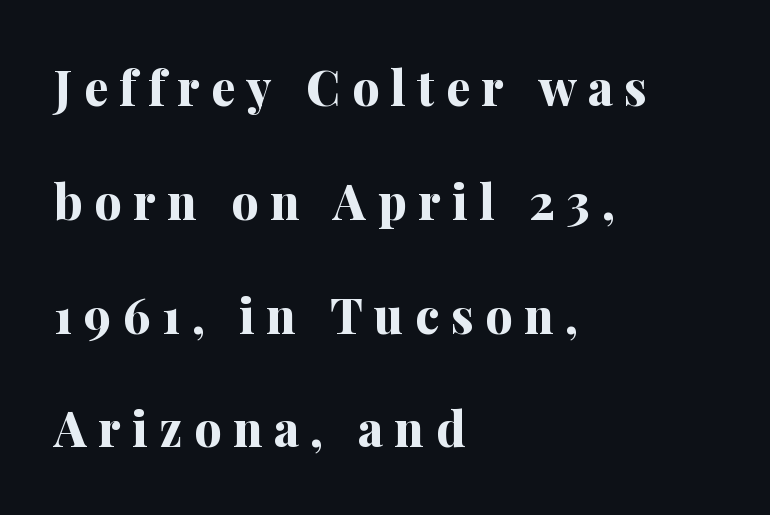
Q: Is the text bold? A: Yes.
Q: Is the text italic (slanted)? A: No, it is upright.
Q: Is the typeface a serif or a sans-serif typeface? A: Serif.
Q: Is the text underlined? A: No.
Q: How is the paragraph aligned? A: Left-aligned.
Q: Is the spacing between letters normal or unusually wide? A: Unusually wide.
Q: Is the spacing between lines tight, normal or loose? A: Loose.
Q: Width (condensed, normal, or wide)? A: Normal.
Q: Stroke contrast? A: Medium.
Q: x-height? A: Medium.
Q: Monospaced? A: No.
